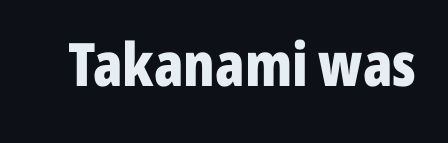
Nope, not italic — everything's standing straight. The rendering shows plain stroke endings on the letterforms — a sans-serif design. In terms of letterspacing, this is plain default setting. Any mark beneath the type? The region is blank. Stroke thickness is high; the sample reads as a true bold. A typesetter would call this proportional, since set widths differ per character.
